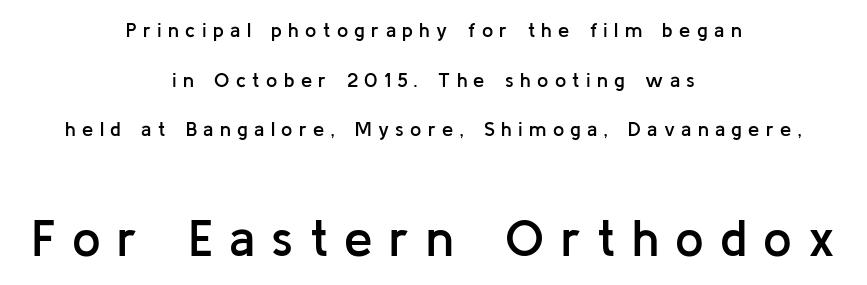
The image shows 51 px semibold sans-serif type, upright; set centered, loose line spacing (2.48x), unusually wide letter spacing (+0.32 em), not underlined; the second (bottom) block is 2.55x larger; low stroke contrast and a medium x-height.
